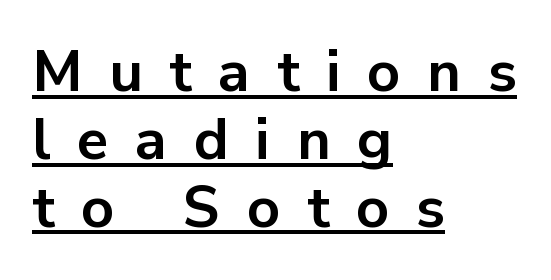
The image shows 58 px bold sans-serif type, upright; set left-aligned, line spacing 1.17x, unusually wide letter spacing (+0.46 em), underlined; low stroke contrast and a medium x-height.
